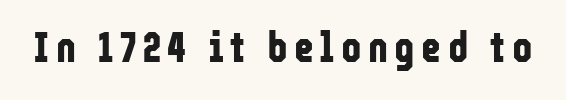
The typography opts for an upright posture over an oblique one. Thick stems and heavy bowls — unmistakably bold. Proportional: the letters do not fall into vertical columns. The passage shown is not underscored anywhere. Examine the stroke ends and you'll find no serifs.
